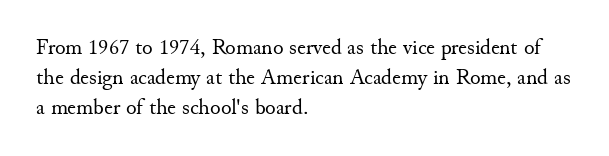
The letterforms sit shoulder to shoulder at normal distance. The space directly below the letters is spotless. Counters stay open thanks to moderate or lighter strokes. The vertical gap from one line to the next is medium. Ascenders rise straight up at ninety degrees. The ragged edge is on the right, which tells us the setting is flush left.
